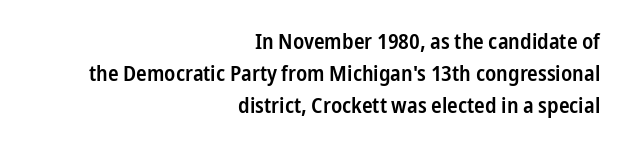
Honestly, there is no underline to notice here at all. Rows of type keep a routine distance in the vertical direction. The text block is weighted toward the right margin, trailing off unevenly leftward. A semibold gives these letters moderate extra thickness, short of bold. Characters remain perfectly vertical along every line. Standard letterfit; no display-style spreading of the glyphs.
